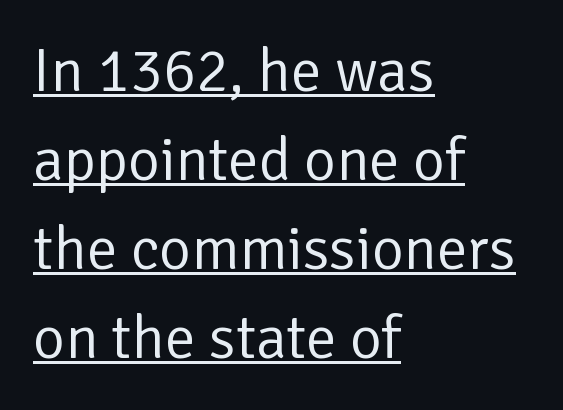
The letters look calm and open, with moderate or lighter stems. The rendered words wear a rule along their underside. Leading matches the norm, producing a regular column. The compositor pushed each line to the left boundary. A typesetter would label this face a sans.
